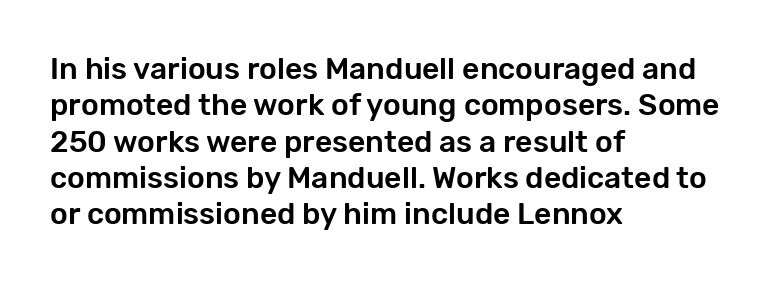
Nobody drew a line under any word here. These lines are composed in type without serifs. The compositor pushed each line to the left boundary. Students, note that the glyphs here touch the page at normal intervals.
